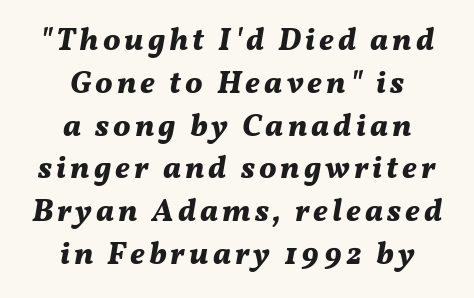
The axis of the letterforms is tilted away from vertical. Each row of text sits above clean, open space. The block of text has a typical density, with ordinary space between rows. A full-strength bold gives these letters their thick strokes. Looks like regular typesetting: each glyph gets only the width it needs.
